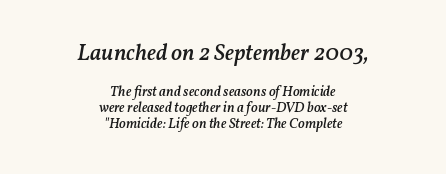
{"italic": "yes", "lean": "right", "slant_degrees": 11, "bold": "semi", "underline": "no", "align": "center", "line_spacing": "tight", "line_spacing_ratio": 1.13, "letter_spacing": "normal", "letter_spacing_em": 0.0, "larger_block": "first", "size_ratio": 1.64, "glyph_px": 23}
